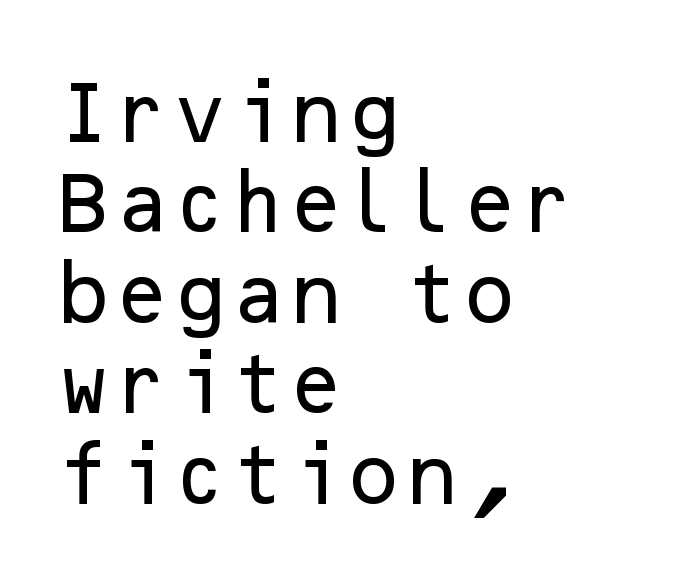
Q: Is the text italic (slanted)? A: No, it is upright.
Q: Is the typeface a serif or a sans-serif typeface? A: Sans-serif.
Q: Is the text underlined? A: No.
Q: How is the paragraph aligned? A: Left-aligned.
Q: Is the spacing between letters normal or unusually wide? A: Normal.
Q: Is the spacing between lines tight, normal or loose? A: Normal.
Q: Width (condensed, normal, or wide)? A: Normal.
Q: Stroke contrast? A: Low.
Q: x-height? A: Medium.
